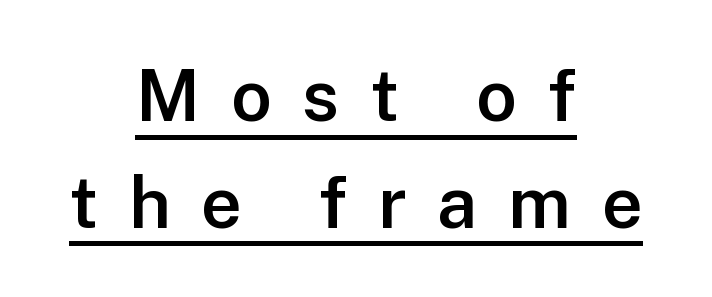
The designer went with a sans here, leaving each stem footless. The sample has been set in demibold, a notch under bold. These lines are rendered in a variable-pitch font. Here the glyphs are tracked loosely, breaking word shapes into spaced letters.
